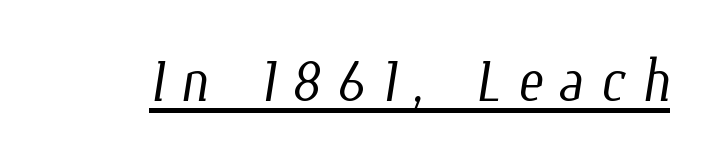
Words appear elongated and porous because spacing is wide. These lines are rendered in a variable-pitch font. Stroke thickness stays within the range of a standard reading face or lighter. Notice how a bar underscores the lettering throughout.
